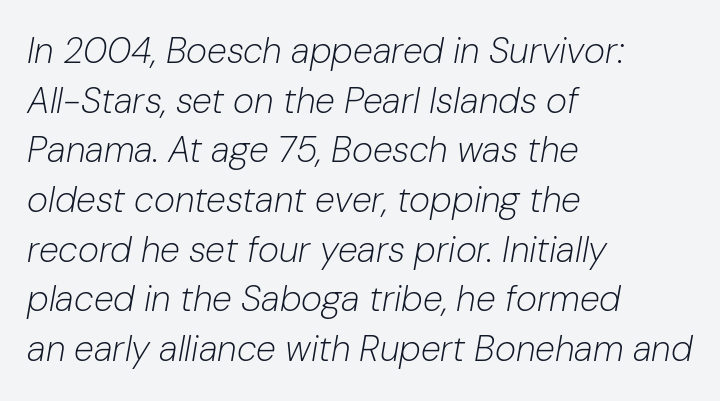
Q: Is the text bold? A: No.
Q: Is the text italic (slanted)? A: Yes, it leans right by about 10 degrees.
Q: Is the text underlined? A: No.
Q: How is the paragraph aligned? A: Left-aligned.
Q: Is the spacing between letters normal or unusually wide? A: Normal.
Q: Is the spacing between lines tight, normal or loose? A: Normal.
Q: Width (condensed, normal, or wide)? A: Normal.
Q: Stroke contrast? A: Low.
Q: x-height? A: Medium.
Q: Monospaced? A: No.
